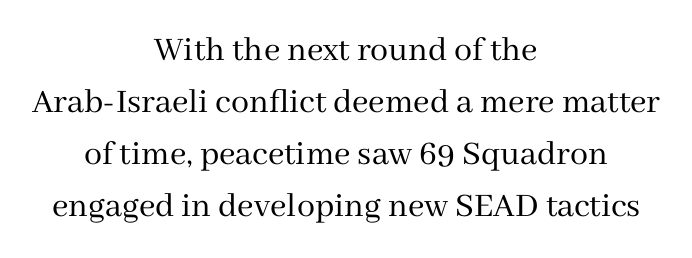
The image shows 36 px regular-weight serif type, upright; set centered, normal line spacing (1.44x), normal letter spacing, not underlined; medium stroke contrast and a medium x-height.
